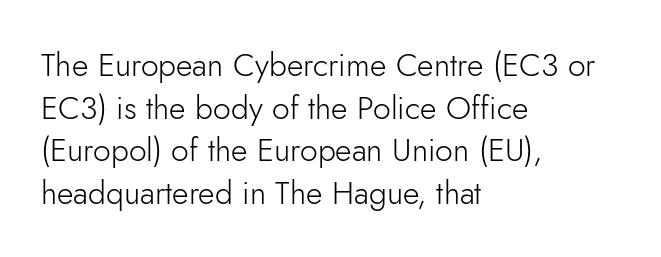
Q: Is the text bold? A: No.
Q: Is the text italic (slanted)? A: No, it is upright.
Q: Is the typeface a serif or a sans-serif typeface? A: Sans-serif.
Q: Is the text underlined? A: No.
Q: How is the paragraph aligned? A: Left-aligned.
Q: Is the spacing between letters normal or unusually wide? A: Normal.
Q: Is the spacing between lines tight, normal or loose? A: Normal.
Q: Width (condensed, normal, or wide)? A: Normal.
Q: Stroke contrast? A: Low.
Q: x-height? A: Small.
Q: Monospaced? A: No.
